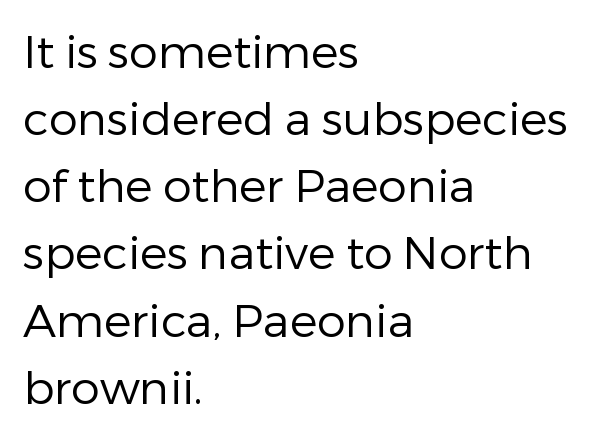
In terms of letterspacing, this is plain default setting. The rendering uses natural spacing where letterforms have individual widths. Summary of weight: not heavy and not bold. Each letter's strokes conclude bluntly, with no projecting serifs.
